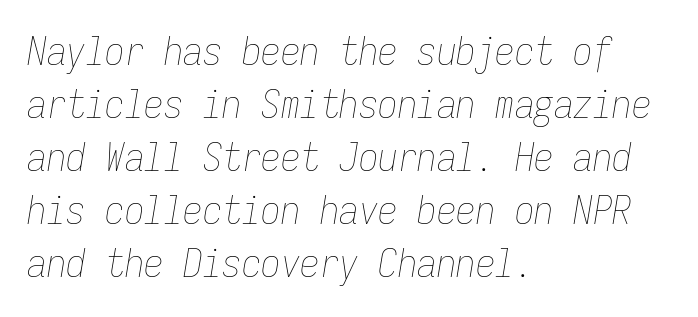
The image shows 39 px thin, condensed type, italic (leaning right), monospaced; set left-aligned, normal line spacing (1.36x), normal letter spacing, not underlined; low stroke contrast and a medium x-height.
